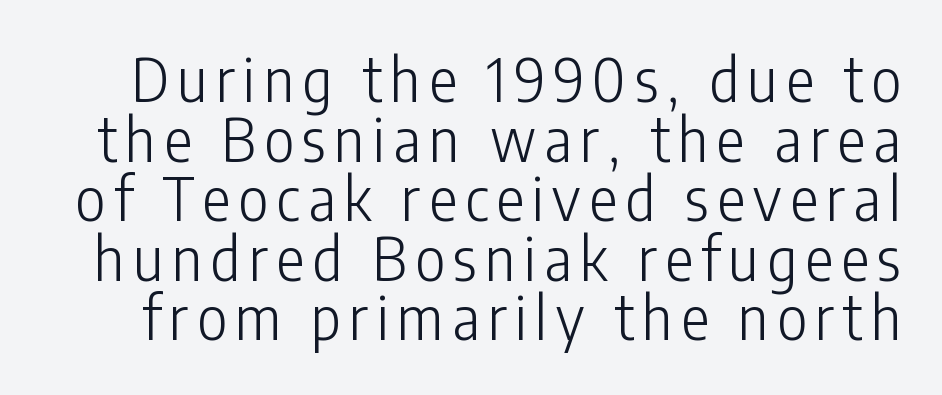
The image shows 59 px light, condensed sans-serif type, upright; set tight line spacing (1.01x), not underlined; low stroke contrast and a medium x-height.
